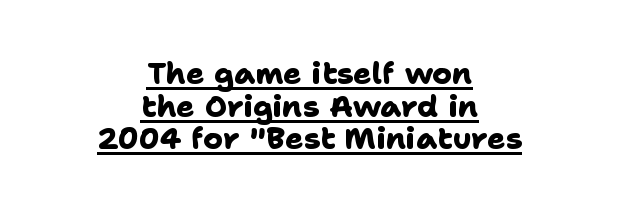
Q: Is the text bold? A: Yes.
Q: Is the typeface a serif or a sans-serif typeface? A: Sans-serif.
Q: Is the text underlined? A: Yes.
Q: How is the paragraph aligned? A: Centered.
Q: Is the spacing between letters normal or unusually wide? A: Normal.
Q: Is the spacing between lines tight, normal or loose? A: Tight.
Q: Width (condensed, normal, or wide)? A: Normal.
Q: Stroke contrast? A: Low.
Q: x-height? A: Medium.
Q: Monospaced? A: No.
